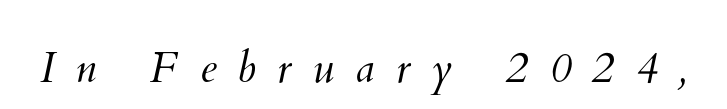
Q: Is the text bold? A: No.
Q: Is the text underlined? A: No.
Q: Is the spacing between letters normal or unusually wide? A: Unusually wide.
Q: Width (condensed, normal, or wide)? A: Normal.
Q: Stroke contrast? A: Medium.
Q: x-height? A: Small.
Q: Monospaced? A: No.
